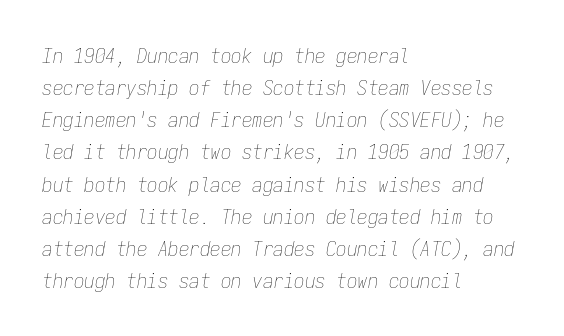
Q: Is the text bold? A: No.
Q: Is the text italic (slanted)? A: Yes, it leans right by about 9 degrees.
Q: Is the text underlined? A: No.
Q: How is the paragraph aligned? A: Left-aligned.
Q: Is the spacing between letters normal or unusually wide? A: Normal.
Q: Is the spacing between lines tight, normal or loose? A: Normal.
